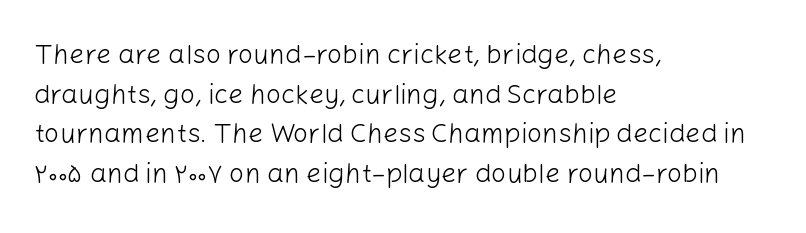
Q: Is the text bold? A: No.
Q: Is the text italic (slanted)? A: No, it is upright.
Q: Is the text underlined? A: No.
Q: How is the paragraph aligned? A: Left-aligned.
Q: Is the spacing between letters normal or unusually wide? A: Normal.
Q: Is the spacing between lines tight, normal or loose? A: Normal.
